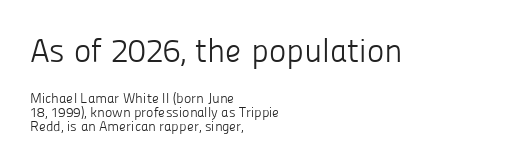
The image shows 33 px light sans-serif type, upright; set left-aligned, tight line spacing (0.99x), normal letter spacing, not underlined; the first (top) block is 2.36x larger; low stroke contrast and a medium x-height.
